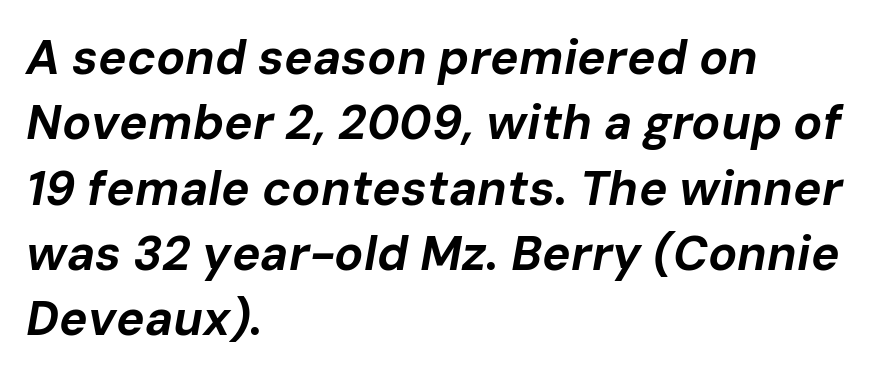
The image shows 48 px bold type, italic (leaning right); set left-aligned, normal line spacing (1.36x), normal letter spacing, not underlined; low stroke contrast and a medium x-height.
